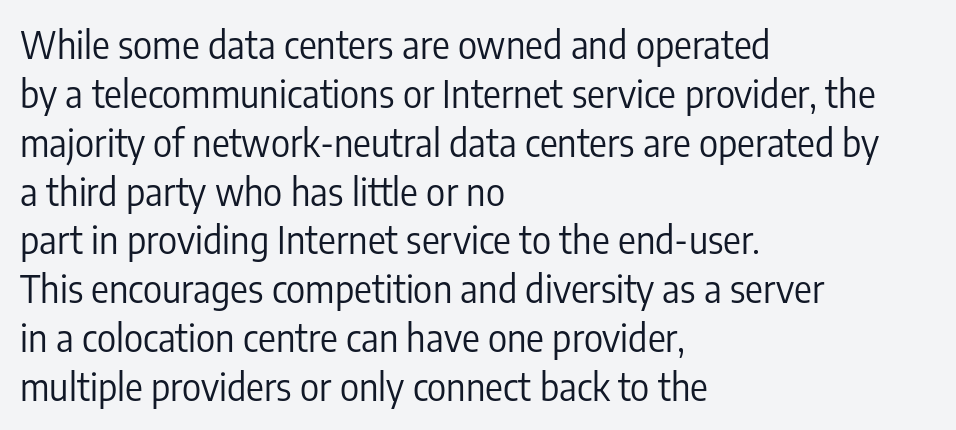
The image shows 37 px regular-weight, condensed sans-serif type, upright; set left-aligned, normal line spacing (1.32x), normal letter spacing, not underlined; low stroke contrast and a medium x-height.
